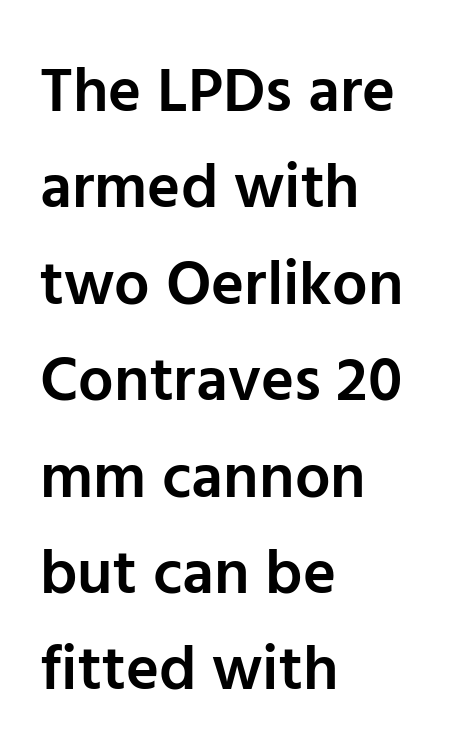
Q: Is the text bold? A: Semi-bold.
Q: Is the text italic (slanted)? A: No, it is upright.
Q: Is the typeface a serif or a sans-serif typeface? A: Sans-serif.
Q: Is the text underlined? A: No.
Q: How is the paragraph aligned? A: Left-aligned.
Q: Is the spacing between letters normal or unusually wide? A: Normal.
Q: Is the spacing between lines tight, normal or loose? A: Normal.
Q: Width (condensed, normal, or wide)? A: Normal.
Q: Stroke contrast? A: Low.
Q: x-height? A: Medium.
Q: Monospaced? A: No.
